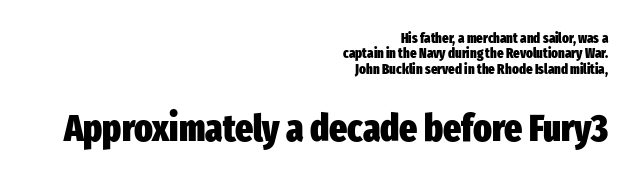
The image shows 38 px heavy, condensed sans-serif type, upright; set right-aligned, tight line spacing (1.09x), normal letter spacing, not underlined; the second (bottom) block is 2.71x larger; low stroke contrast and a medium x-height.
